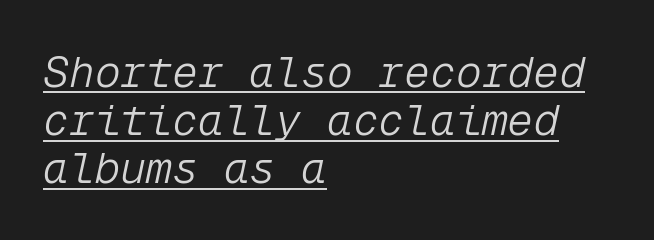
Is this a fixed-width face? Yes — each glyph sits in an identical cell. The face used here appears with an underline applied. You can tell it's italic because the verticals aren't actually vertical. Honestly, the letter spacing is just normal — you wouldn't notice it.
